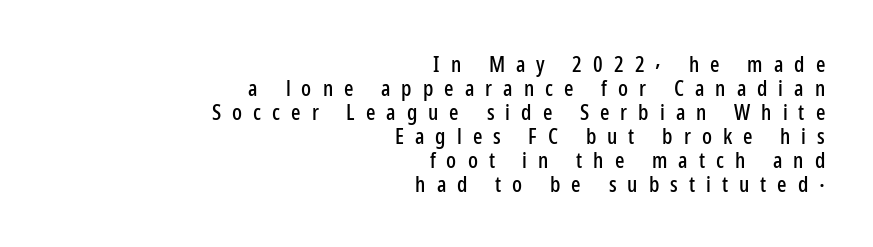
The image shows 22 px text type, upright; set right-aligned, tight line spacing (1.09x), unusually wide letter spacing (+0.5 em), not underlined.
